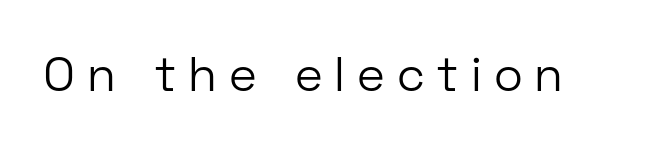
The image shows 48 px light sans-serif type, upright; set unusually wide letter spacing (+0.29 em), not underlined; low stroke contrast and a medium x-height.
